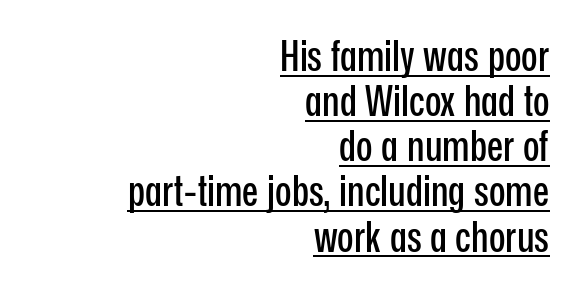
Q: Is the text italic (slanted)? A: No, it is upright.
Q: Is the typeface a serif or a sans-serif typeface? A: Sans-serif.
Q: Is the text underlined? A: Yes.
Q: How is the paragraph aligned? A: Right-aligned.
Q: Is the spacing between letters normal or unusually wide? A: Normal.
Q: Is the spacing between lines tight, normal or loose? A: Tight.
Q: Width (condensed, normal, or wide)? A: Condensed.
Q: Stroke contrast? A: Low.
Q: x-height? A: Medium.
Q: Monospaced? A: No.
